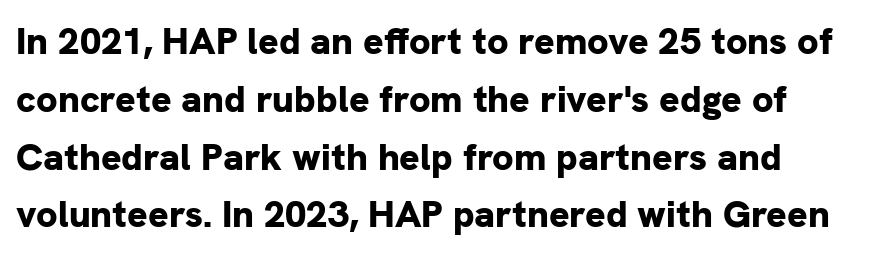
Q: Is the text bold? A: Yes.
Q: Is the text italic (slanted)? A: No, it is upright.
Q: Is the typeface a serif or a sans-serif typeface? A: Sans-serif.
Q: Is the text underlined? A: No.
Q: Is the spacing between letters normal or unusually wide? A: Normal.
Q: Is the spacing between lines tight, normal or loose? A: Normal.
Q: Width (condensed, normal, or wide)? A: Normal.
Q: Stroke contrast? A: Low.
Q: x-height? A: Medium.
Q: Monospaced? A: No.
